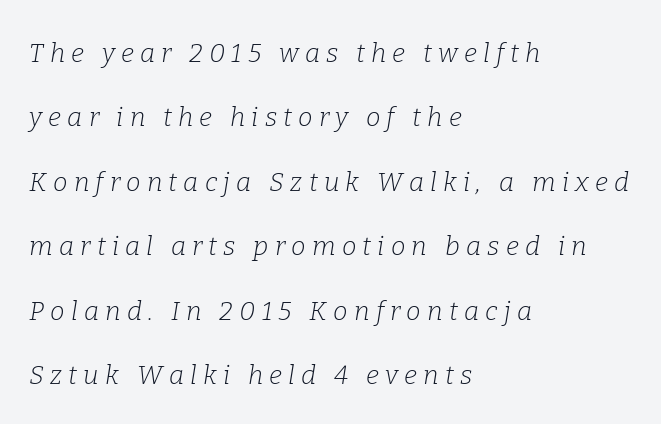
Q: Is the text bold? A: No.
Q: Is the text italic (slanted)? A: Yes, it leans right by about 9 degrees.
Q: Is the text underlined? A: No.
Q: How is the paragraph aligned? A: Left-aligned.
Q: Is the spacing between letters normal or unusually wide? A: Unusually wide.
Q: Is the spacing between lines tight, normal or loose? A: Loose.
